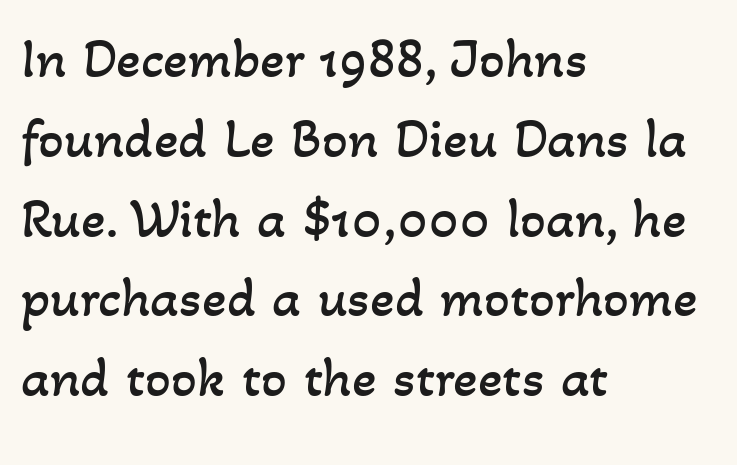
Q: Is the text bold? A: No.
Q: Is the text underlined? A: No.
Q: How is the paragraph aligned? A: Left-aligned.
Q: Is the spacing between letters normal or unusually wide? A: Normal.
Q: Is the spacing between lines tight, normal or loose? A: Normal.
Q: Width (condensed, normal, or wide)? A: Normal.
Q: Stroke contrast? A: Low.
Q: x-height? A: Small.
Q: Monospaced? A: No.
